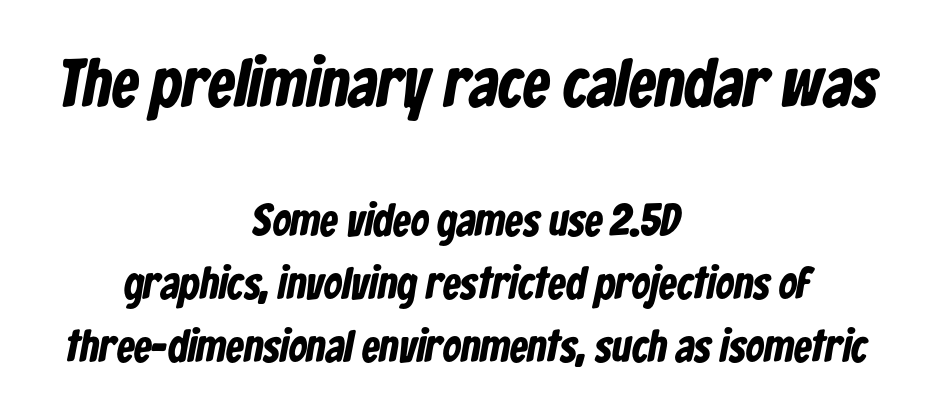
There is no visible air inserted between adjacent glyphs. Stroke thickness is high; the sample reads as a true bold. Quick note: interline space is typical. The more generous point size was reserved for the upper chunk.
